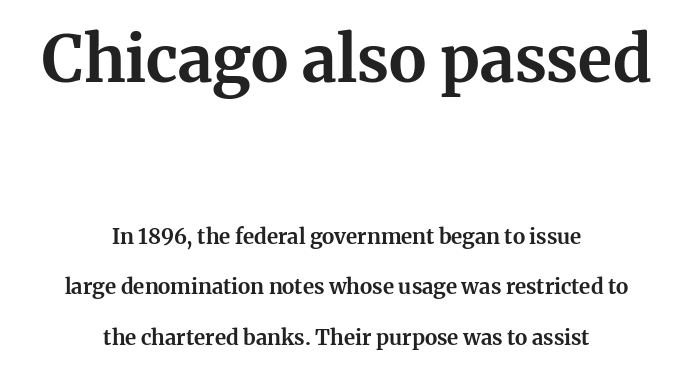
{"serif": "yes", "italic": "no", "bold": "yes", "weight": "bold", "width": "normal", "stroke_contrast": "medium", "x_height": "medium", "monospaced": "no", "underline": "no", "align": "center", "line_spacing": "loose", "line_spacing_ratio": 2.39, "letter_spacing": "normal", "letter_spacing_em": 0.0, "larger_block": "first", "size_ratio": 3.05, "glyph_px": 64}
